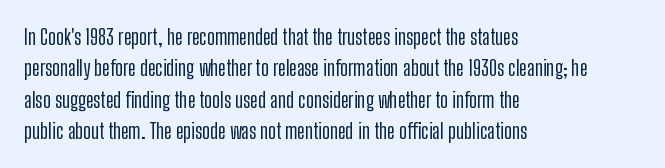
Q: Is the text italic (slanted)? A: No, it is upright.
Q: Is the text underlined? A: No.
Q: How is the paragraph aligned? A: Left-aligned.
Q: Is the spacing between letters normal or unusually wide? A: Normal.
Q: Is the spacing between lines tight, normal or loose? A: Normal.
